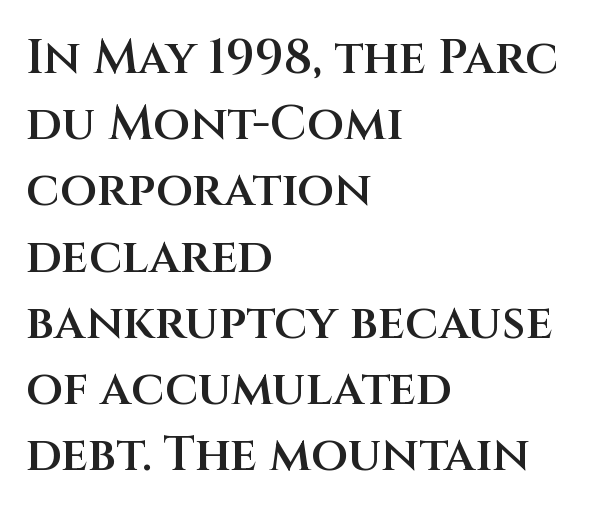
{"serif": "no", "italic": "no", "bold": "semi", "weight": "semibold", "width": "normal", "stroke_contrast": "medium", "x_height": "large", "monospaced": "no", "underline": "no", "align": "left", "line_spacing": "normal", "line_spacing_ratio": 1.38, "letter_spacing": "normal", "letter_spacing_em": 0.0, "glyph_px": 48}
